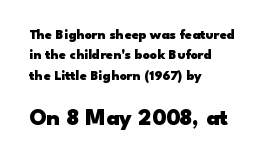
The image shows 23 px bold type, upright; set left-aligned, normal line spacing (1.45x), normal letter spacing, not underlined; the second (bottom) block is 1.64x larger.
